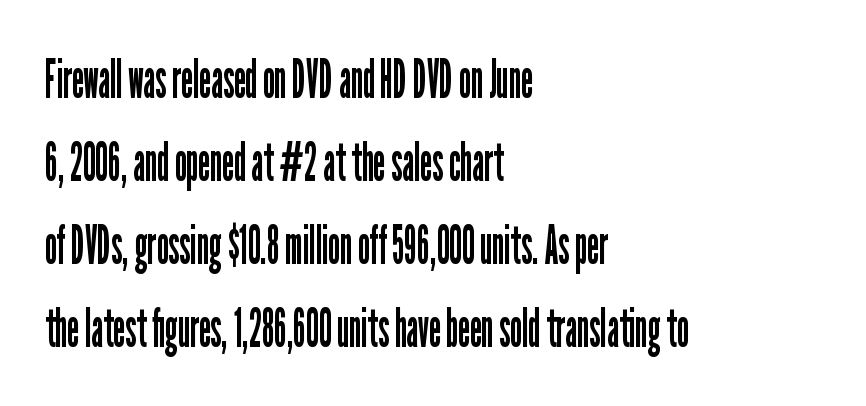
Q: Is the text bold? A: No.
Q: Is the text italic (slanted)? A: No, it is upright.
Q: Is the typeface a serif or a sans-serif typeface? A: Sans-serif.
Q: Is the text underlined? A: No.
Q: How is the paragraph aligned? A: Left-aligned.
Q: Is the spacing between letters normal or unusually wide? A: Normal.
Q: Is the spacing between lines tight, normal or loose? A: Normal.
Q: Width (condensed, normal, or wide)? A: Condensed.
Q: Stroke contrast? A: Low.
Q: x-height? A: Medium.
Q: Monospaced? A: No.
